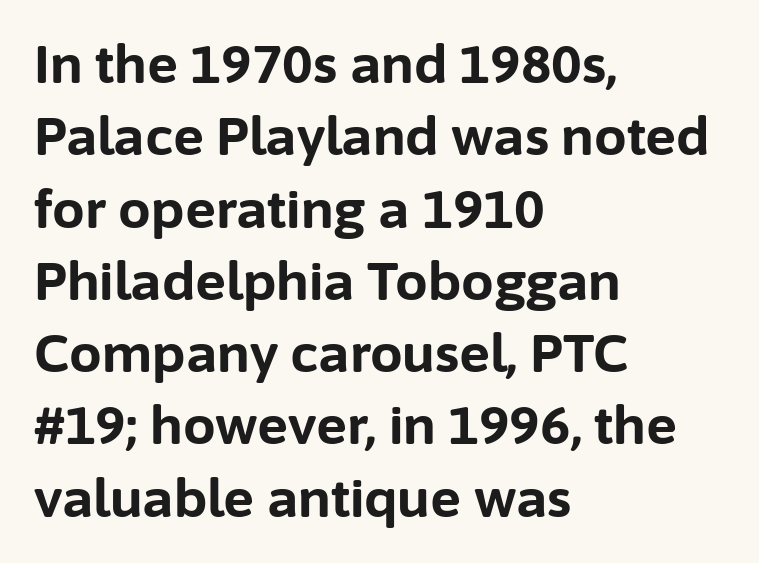
Character widths vary here, with narrow letters taking less room than wide ones. The words here are not underlined. Typesetter's note: full bold, strokes at maximum text heaviness. A classic flush-left, rag-right setting is used for this passage. Honestly, the letter spacing is just normal — you wouldn't notice it.
